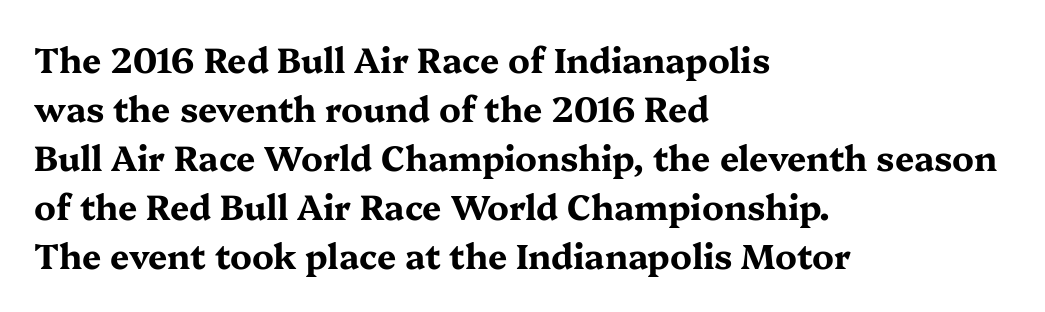
{"serif": "yes", "italic": "no", "bold": "yes", "weight": "bold", "width": "wide", "stroke_contrast": "medium", "x_height": "medium", "monospaced": "no", "underline": "no", "align": "left", "line_spacing": "normal", "line_spacing_ratio": 1.44, "letter_spacing": "normal", "letter_spacing_em": 0.0, "glyph_px": 34}
